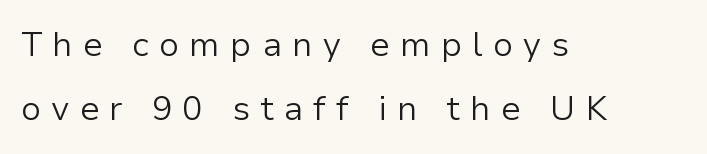
The image shows 34 px light sans-serif type, upright; set left-aligned, line spacing 1.89x, unusually wide letter spacing (+0.29 em), not underlined; low stroke contrast and a medium x-height.
